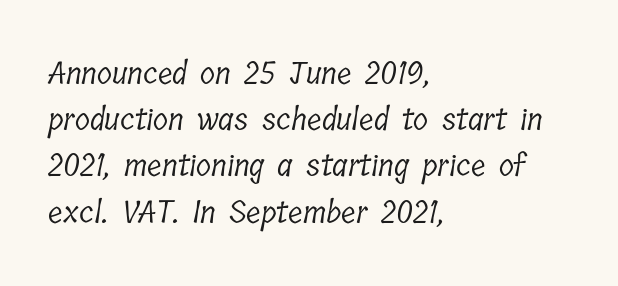
{"serif": "yes", "bold": "no", "weight": "light", "width": "condensed", "stroke_contrast": "low", "x_height": "medium", "monospaced": "no", "underline": "no", "align": "left", "line_spacing": "normal", "line_spacing_ratio": 1.49, "letter_spacing": "normal", "letter_spacing_em": 0.0, "glyph_px": 31}
